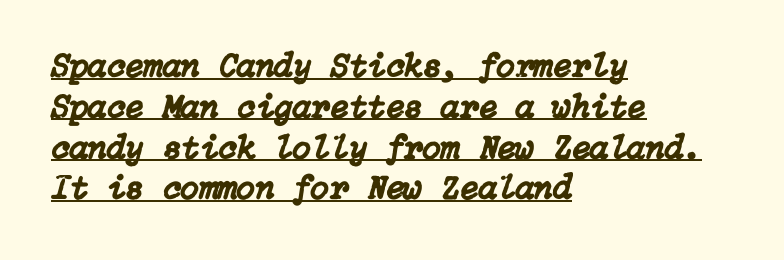
{"italic": "yes", "lean": "right", "slant_degrees": 15, "width": "normal", "stroke_contrast": "low", "x_height": "medium", "underline": "yes", "align": "left", "line_spacing_ratio": 1.2, "letter_spacing": "normal", "letter_spacing_em": 0.0, "glyph_px": 34}
